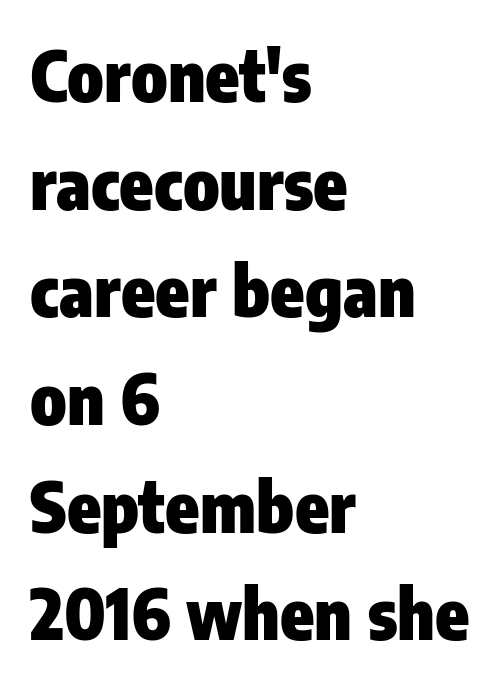
{"serif": "no", "italic": "no", "bold": "yes", "weight": "heavy", "width": "condensed", "stroke_contrast": "low", "x_height": "medium", "monospaced": "no", "underline": "no", "align": "left", "line_spacing": "normal", "line_spacing_ratio": 1.56, "letter_spacing": "normal", "letter_spacing_em": 0.0, "glyph_px": 69}
